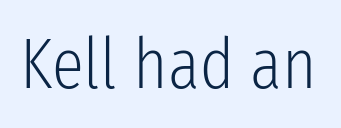
No extra tracking has been applied to these lines. Letters have the restrained weight of plain body copy at most. A roman cut, with each character standing at attention. Think of a printed novel: that variable character pitch is what you see here.
